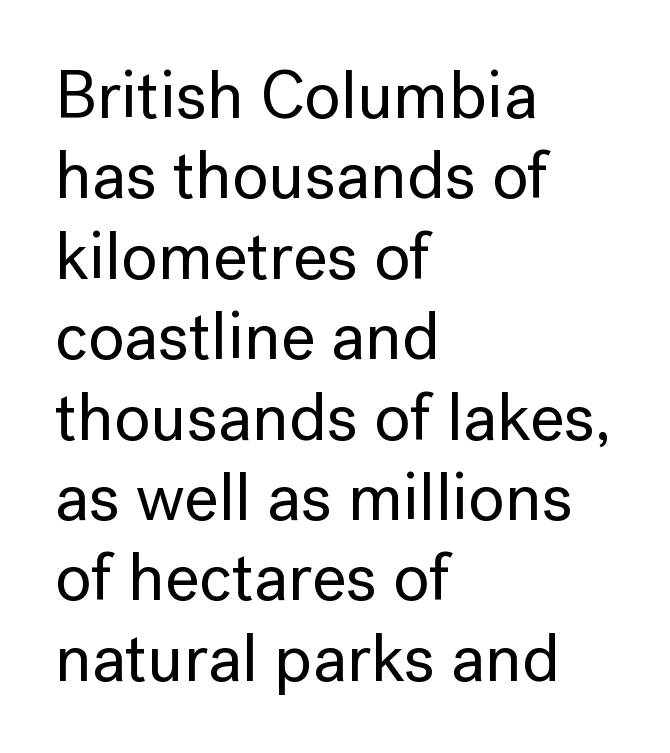
Q: Is the text italic (slanted)? A: No, it is upright.
Q: Is the typeface a serif or a sans-serif typeface? A: Sans-serif.
Q: Is the text underlined? A: No.
Q: How is the paragraph aligned? A: Left-aligned.
Q: Is the spacing between letters normal or unusually wide? A: Normal.
Q: Width (condensed, normal, or wide)? A: Normal.
Q: Stroke contrast? A: Low.
Q: x-height? A: Medium.
Q: Monospaced? A: No.
